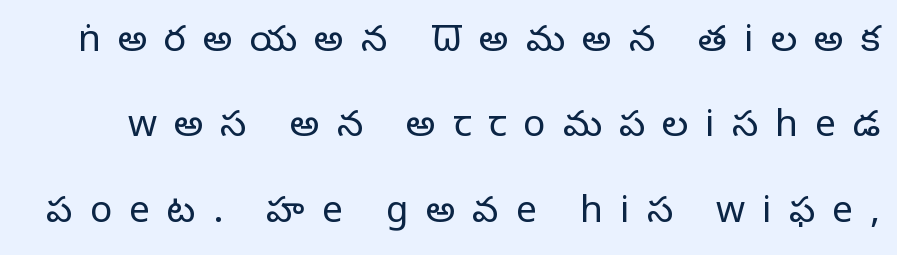
Proportional: the letters do not fall into vertical columns. The block of text is sparse from top to bottom, with ample space between rows. A clean baseline with only descenders dipping below it. The typesetting does not lean heavy: it is not bold. The horizontal fit of the characters is loose and conspicuously gappy.
